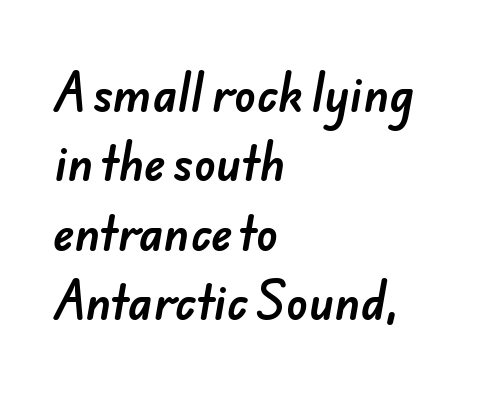
Nobody touched the tracking dial on this one. In terms of leading, this rendering sits right in the middle. Glance below the letters and you will spot only blank space. Each letter keeps its own natural width here, so spacing adapts to shape. The rag falls on the right side of this text block. Does the type have serifs? No, each stem ends abruptly.
